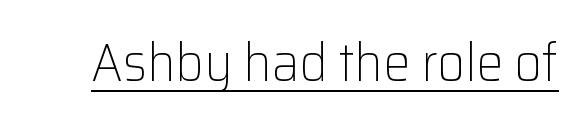
Proportional: the letters do not fall into vertical columns. This rendering leaves character spacing at its baseline value. The rendered words wear a rule along their underside. If you drew a line through each stem, it would be perfectly vertical.
